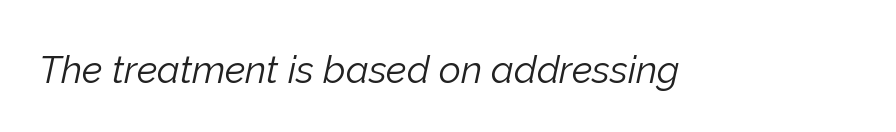
Q: Is the text bold? A: No.
Q: Is the text italic (slanted)? A: Yes, it leans right by about 12 degrees.
Q: Is the text underlined? A: No.
Q: Is the spacing between letters normal or unusually wide? A: Normal.
Q: Width (condensed, normal, or wide)? A: Normal.
Q: Stroke contrast? A: Low.
Q: x-height? A: Medium.
Q: Monospaced? A: No.
